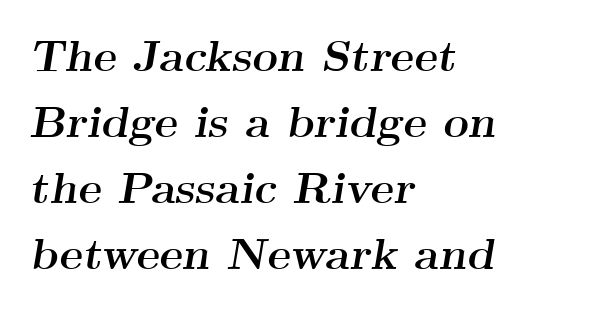
The image shows 44 px semibold, wide serif type, italic (leaning right); set left-aligned, normal line spacing (1.5x), normal letter spacing, not underlined; medium stroke contrast and a small x-height.
